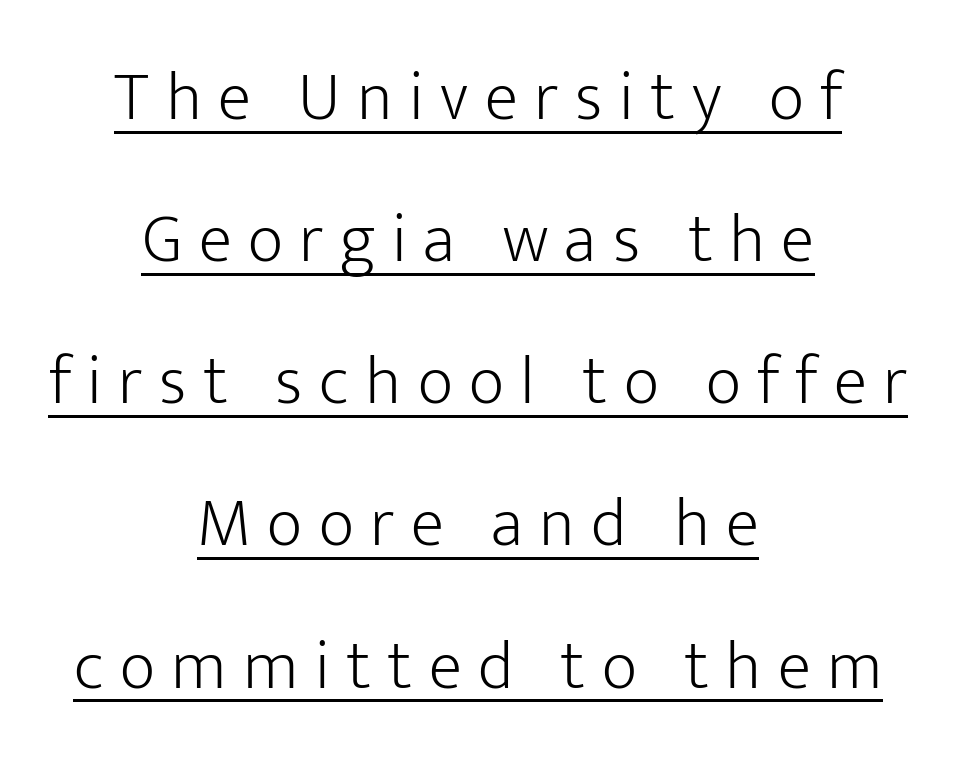
The image shows 69 px light sans-serif type, upright; set centered, loose line spacing (2.06x), unusually wide letter spacing (+0.24 em), underlined; low stroke contrast and a medium x-height.
